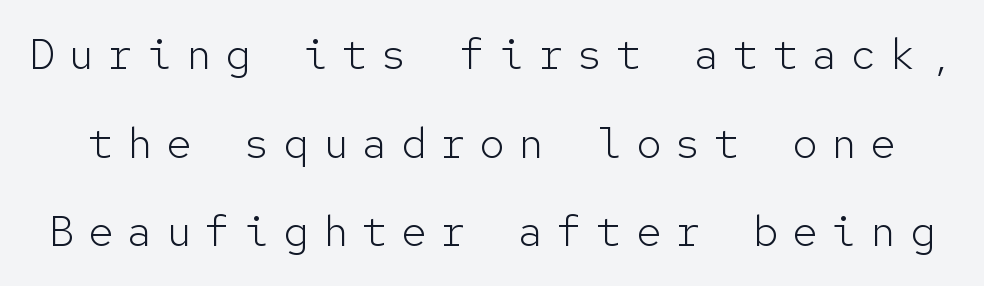
Q: Is the text bold? A: No.
Q: Is the text italic (slanted)? A: No, it is upright.
Q: Is the typeface a serif or a sans-serif typeface? A: Sans-serif.
Q: Is the text underlined? A: No.
Q: Is the spacing between letters normal or unusually wide? A: Unusually wide.
Q: Is the spacing between lines tight, normal or loose? A: Loose.
Q: Width (condensed, normal, or wide)? A: Normal.
Q: Stroke contrast? A: Low.
Q: x-height? A: Medium.
Q: Monospaced? A: Yes.
